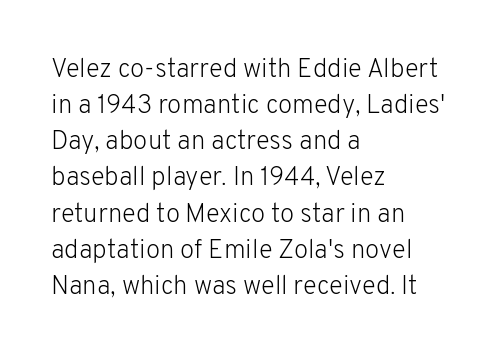
{"italic": "no", "bold": "no", "underline": "no", "align": "left", "line_spacing": "normal", "line_spacing_ratio": 1.39, "letter_spacing": "normal", "letter_spacing_em": 0.0, "glyph_px": 26}
